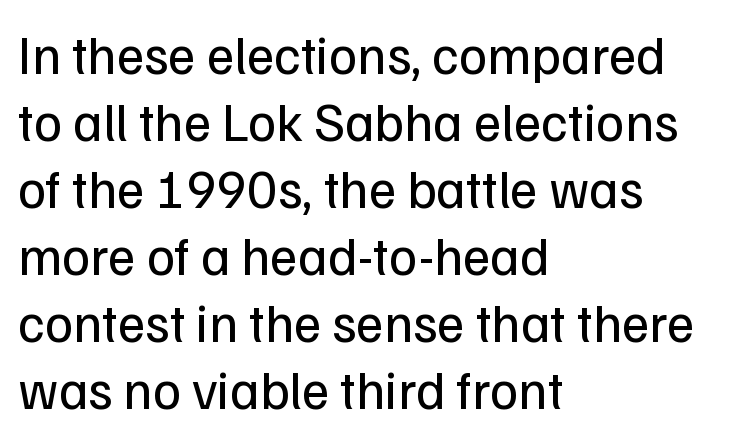
{"serif": "no", "italic": "no", "bold": "no", "weight": "regular", "width": "normal", "stroke_contrast": "low", "x_height": "medium", "monospaced": "no", "underline": "no", "align": "left", "line_spacing_ratio": 1.24, "letter_spacing": "normal", "letter_spacing_em": 0.0, "glyph_px": 54}
